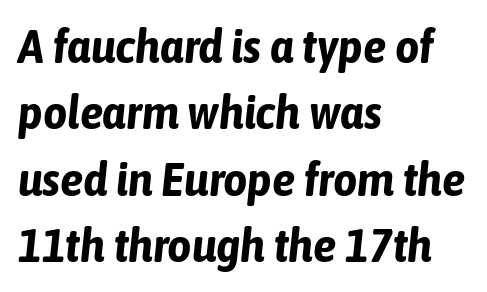
Q: Is the text bold? A: Yes.
Q: Is the text italic (slanted)? A: Yes, it leans right by about 6 degrees.
Q: Is the text underlined? A: No.
Q: How is the paragraph aligned? A: Left-aligned.
Q: Is the spacing between letters normal or unusually wide? A: Normal.
Q: Is the spacing between lines tight, normal or loose? A: Normal.
Q: Width (condensed, normal, or wide)? A: Condensed.
Q: Stroke contrast? A: Low.
Q: x-height? A: Medium.
Q: Monospaced? A: No.
